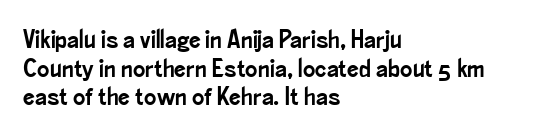
Compared with a centered layout, this one pins lines to the left instead. A bare baseline throughout the passage. Baseline-to-baseline distance is barely more than the letter height. Glyph-to-glyph distance matches everyday printed text. Quick note: not italic, upright.
